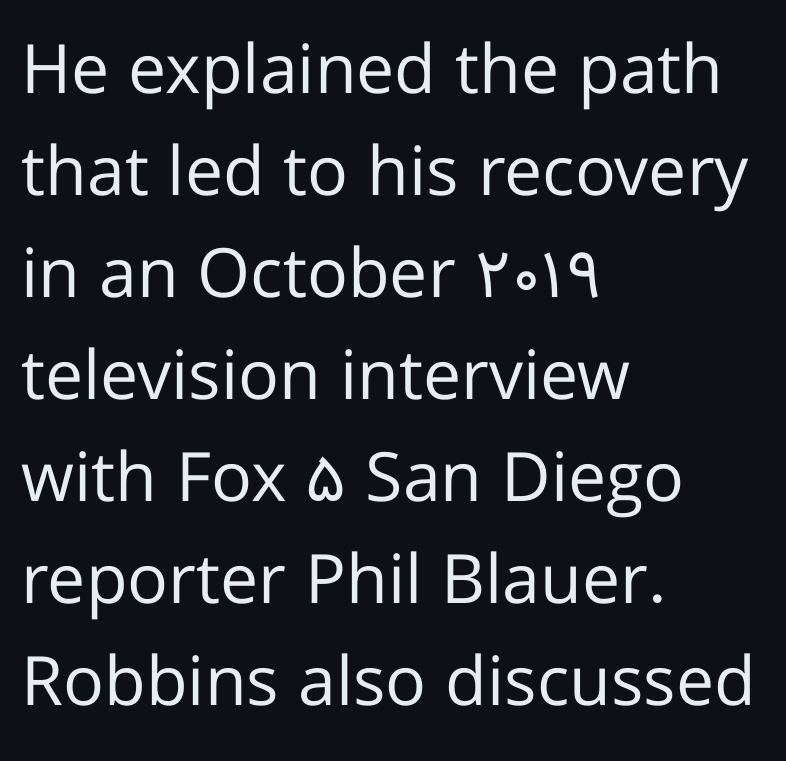
The image shows 68 px regular-weight sans-serif type, upright; set left-aligned, normal line spacing (1.5x), normal letter spacing, not underlined; low stroke contrast and a medium x-height.
